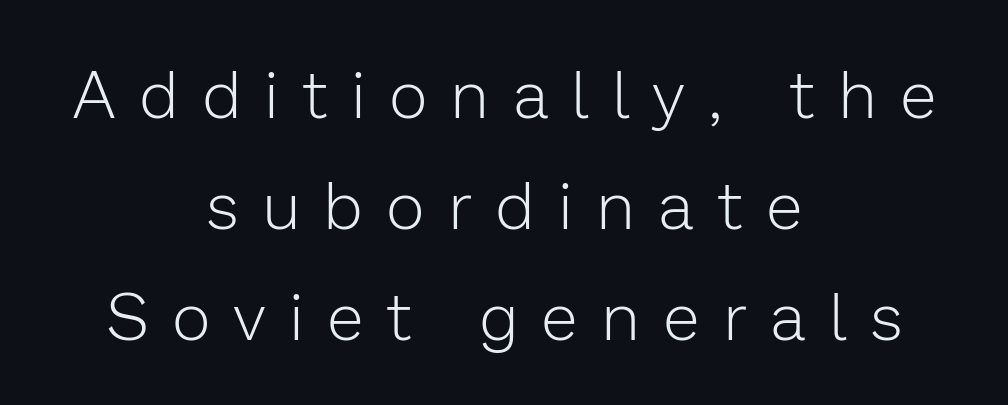
The image shows 66 px light sans-serif type, upright; set centered, normal line spacing (1.68x), unusually wide letter spacing (+0.38 em), not underlined; low stroke contrast and a medium x-height.
